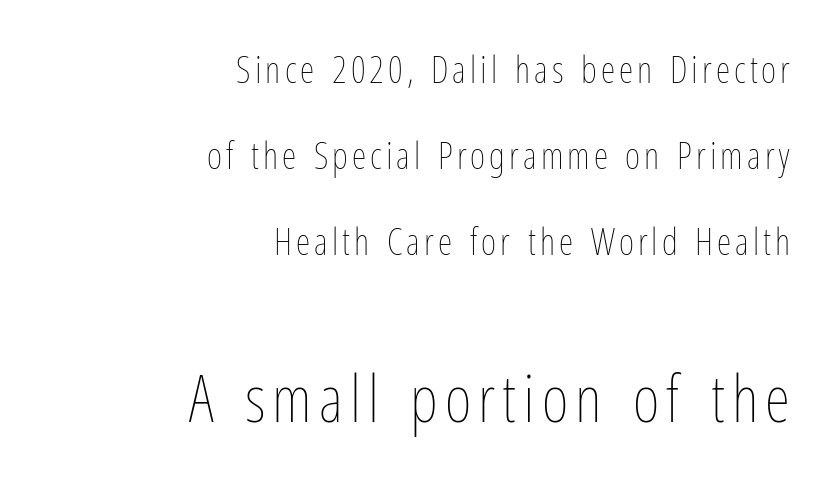
The image shows 65 px thin, condensed type, upright; set right-aligned, loose line spacing (2.32x), not underlined; the second (bottom) block is 1.76x larger; low stroke contrast and a medium x-height.
